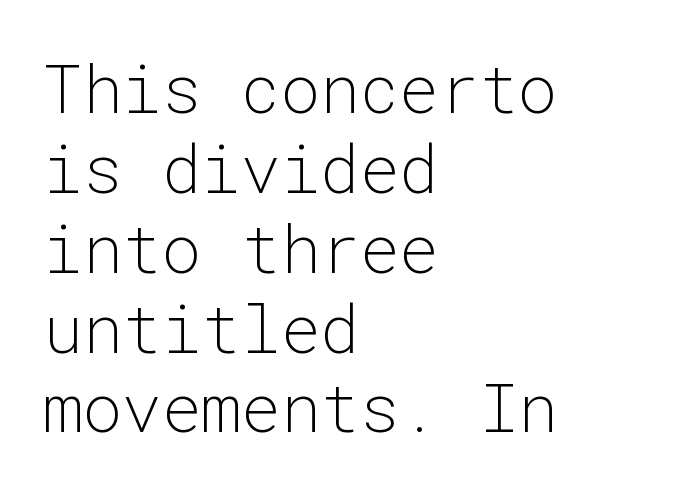
Q: Is the text bold? A: No.
Q: Is the text italic (slanted)? A: No, it is upright.
Q: Is the typeface a serif or a sans-serif typeface? A: Sans-serif.
Q: Is the text underlined? A: No.
Q: How is the paragraph aligned? A: Left-aligned.
Q: Is the spacing between letters normal or unusually wide? A: Normal.
Q: Width (condensed, normal, or wide)? A: Normal.
Q: Stroke contrast? A: Low.
Q: x-height? A: Medium.
Q: Monospaced? A: Yes.
